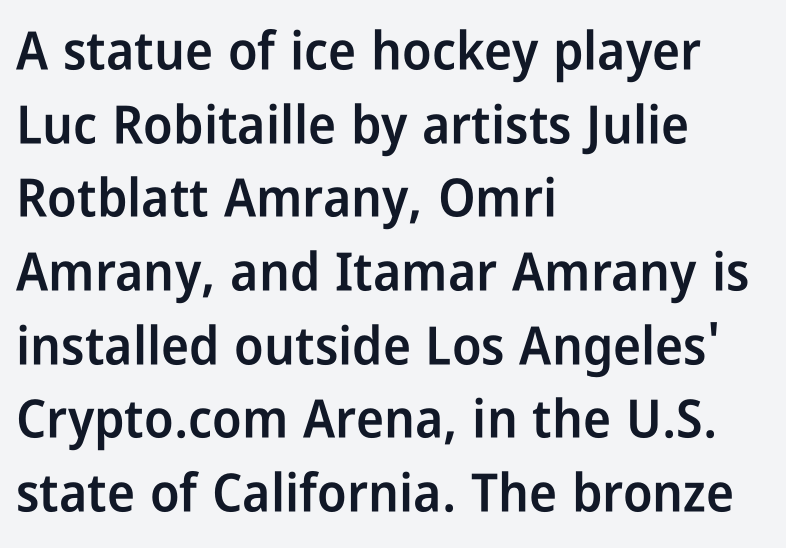
Q: Is the text bold? A: Semi-bold.
Q: Is the text italic (slanted)? A: No, it is upright.
Q: Is the typeface a serif or a sans-serif typeface? A: Sans-serif.
Q: Is the text underlined? A: No.
Q: How is the paragraph aligned? A: Left-aligned.
Q: Is the spacing between letters normal or unusually wide? A: Normal.
Q: Is the spacing between lines tight, normal or loose? A: Normal.
Q: Width (condensed, normal, or wide)? A: Condensed.
Q: Stroke contrast? A: Low.
Q: x-height? A: Medium.
Q: Monospaced? A: No.
